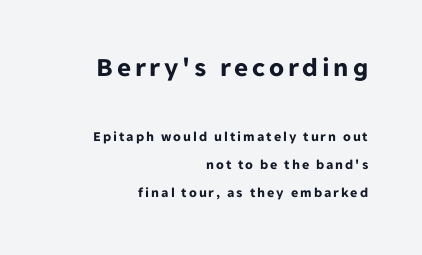
Posture: straight, roman, zero tilt. The strokes are fattened all the way to bold. The string is rendered with underlining switched off. The letters in the upper block stand taller than those in the block below.
